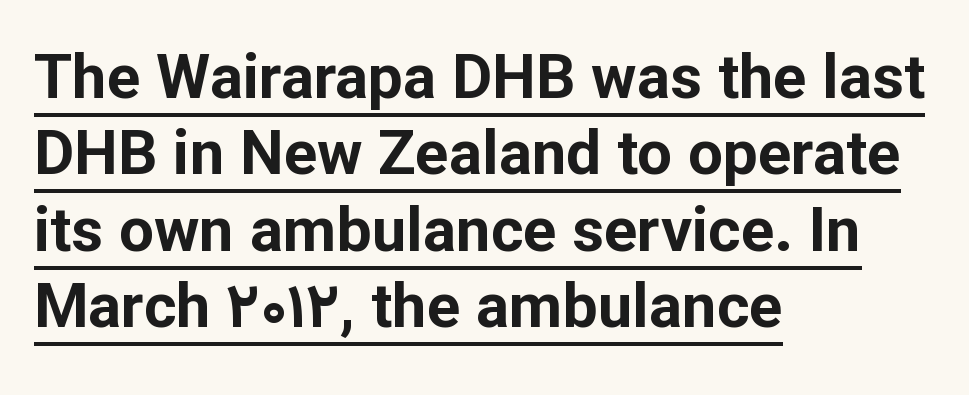
Q: Is the text bold? A: Yes.
Q: Is the text italic (slanted)? A: No, it is upright.
Q: Is the typeface a serif or a sans-serif typeface? A: Sans-serif.
Q: Is the text underlined? A: Yes.
Q: How is the paragraph aligned? A: Left-aligned.
Q: Is the spacing between letters normal or unusually wide? A: Normal.
Q: Width (condensed, normal, or wide)? A: Normal.
Q: Stroke contrast? A: Low.
Q: x-height? A: Medium.
Q: Monospaced? A: No.
